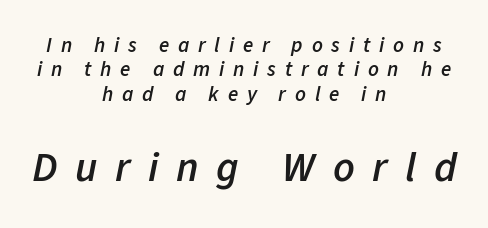
Q: Is the text bold? A: Semi-bold.
Q: Is the text italic (slanted)? A: Yes, it leans right by about 11 degrees.
Q: Is the text underlined? A: No.
Q: How is the paragraph aligned? A: Centered.
Q: Is the spacing between letters normal or unusually wide? A: Unusually wide.
Q: Which block of text is set in a larger size, the first (top) or the second (bottom)? A: The second (bottom) one.
Q: Width (condensed, normal, or wide)? A: Normal.
Q: Stroke contrast? A: Low.
Q: x-height? A: Medium.
Q: Monospaced? A: No.
